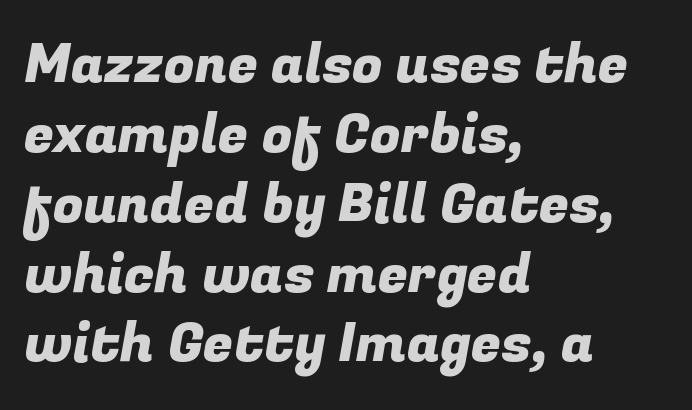
The letters advance in unequal steps, a hallmark of proportional type. You can tell from the bare stems that sans-serif type was used. Leading matches the norm, producing a regular column. All the whitespace from short lines collects on the right. Tracking value appears to be zero — textbook default spacing. Underlining? Definitely not there.
